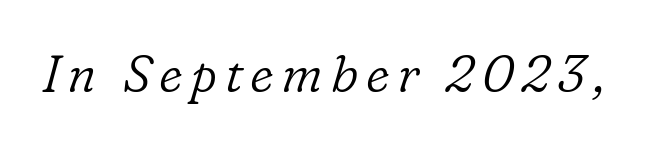
{"serif": "yes", "italic": "yes", "lean": "right", "slant_degrees": 16, "bold": "no", "weight": "light", "width": "normal", "stroke_contrast": "low", "x_height": "medium", "monospaced": "no", "underline": "no", "glyph_px": 51}
